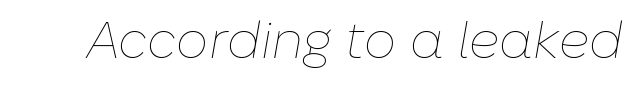
This sample uses plain, unmodified letter spacing. Tall strokes in this sample are angled rather than plumb. A bare baseline throughout the passage. Here the designer chose a conventional face with non-uniform glyph widths. Weight class: somewhere from thin through regular.
